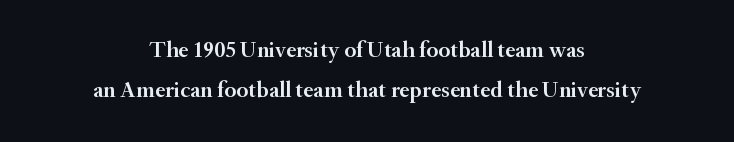
{"italic": "no", "bold": "semi", "underline": "no", "align": "center", "line_spacing_ratio": 1.73, "letter_spacing": "normal", "letter_spacing_em": 0.0, "glyph_px": 23}
